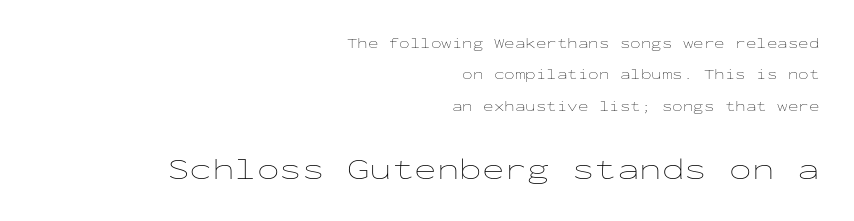
The image shows 30 px thin, wide type, upright, monospaced; set right-aligned, loose line spacing (2.24x), normal letter spacing, not underlined; the second (bottom) block is 2.14x larger; low stroke contrast and a medium x-height.
